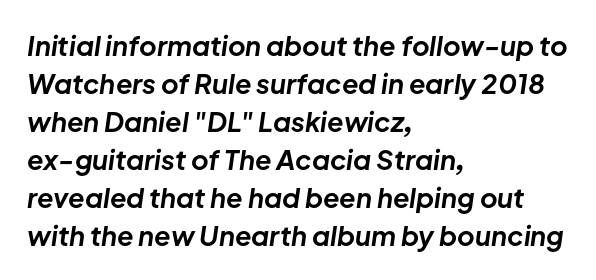
{"italic": "yes", "lean": "right", "slant_degrees": 8, "bold": "yes", "underline": "no", "align": "left", "line_spacing": "normal", "line_spacing_ratio": 1.41, "letter_spacing": "normal", "letter_spacing_em": 0.0, "glyph_px": 27}
